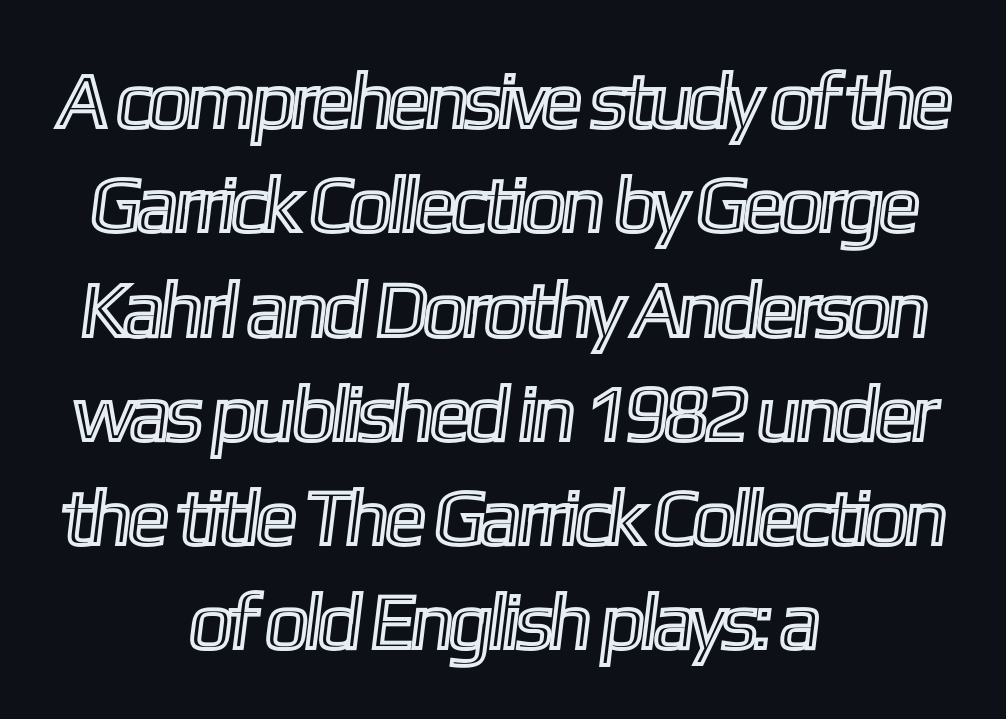
{"width": "condensed", "x_height": "medium", "monospaced": "no", "underline": "no", "align": "center", "line_spacing": "normal", "line_spacing_ratio": 1.32, "letter_spacing": "normal", "letter_spacing_em": 0.0, "glyph_px": 79}
